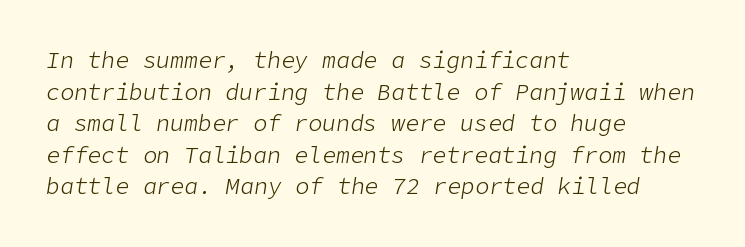
The image shows 23 px text type, italic (leaning right); set left-aligned, normal line spacing (1.37x), normal letter spacing, not underlined.
